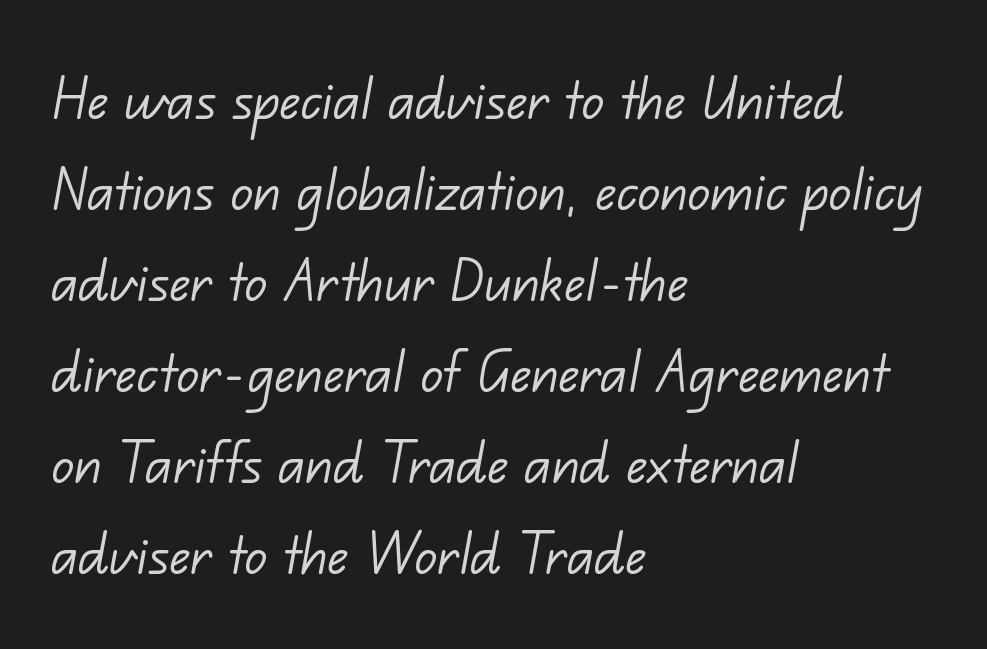
Q: Is the text bold? A: No.
Q: Is the typeface a serif or a sans-serif typeface? A: Sans-serif.
Q: Is the text underlined? A: No.
Q: How is the paragraph aligned? A: Left-aligned.
Q: Is the spacing between letters normal or unusually wide? A: Normal.
Q: Is the spacing between lines tight, normal or loose? A: Normal.
Q: Width (condensed, normal, or wide)? A: Normal.
Q: Stroke contrast? A: Low.
Q: x-height? A: Small.
Q: Monospaced? A: No.
